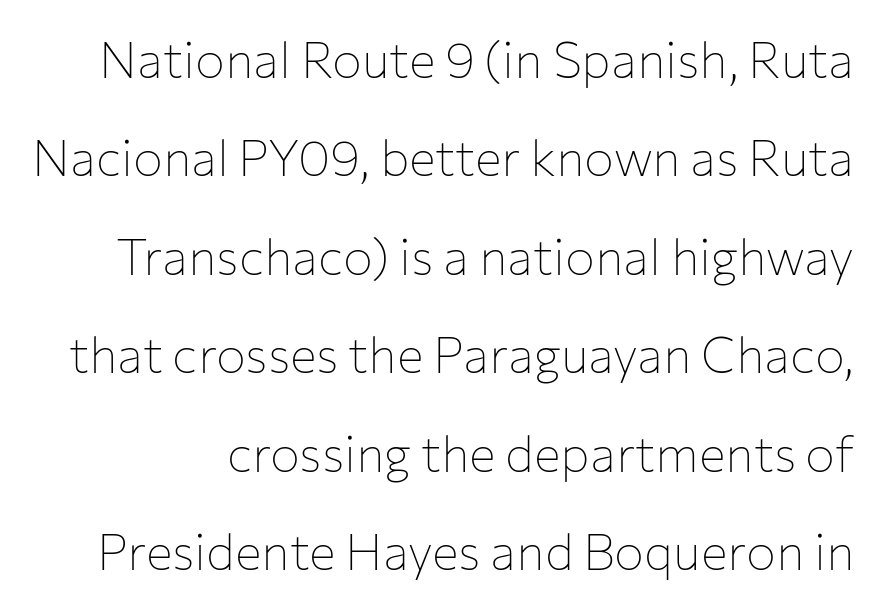
The image shows 50 px thin sans-serif type, upright; set loose line spacing (1.97x), normal letter spacing, not underlined; low stroke contrast and a medium x-height.
